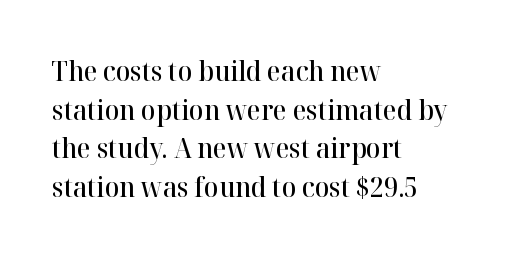
The image shows 27 px text type, upright; set left-aligned, normal line spacing (1.43x), normal letter spacing, not underlined.
